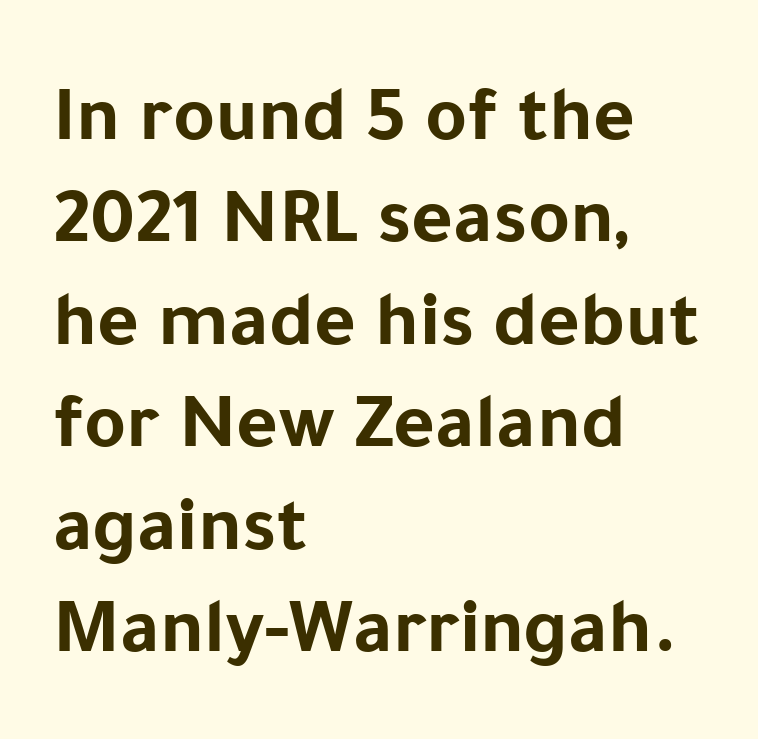
Q: Is the text bold? A: Yes.
Q: Is the text italic (slanted)? A: No, it is upright.
Q: Is the typeface a serif or a sans-serif typeface? A: Sans-serif.
Q: Is the text underlined? A: No.
Q: How is the paragraph aligned? A: Left-aligned.
Q: Is the spacing between letters normal or unusually wide? A: Normal.
Q: Is the spacing between lines tight, normal or loose? A: Normal.
Q: Width (condensed, normal, or wide)? A: Normal.
Q: Stroke contrast? A: Low.
Q: x-height? A: Medium.
Q: Monospaced? A: No.
